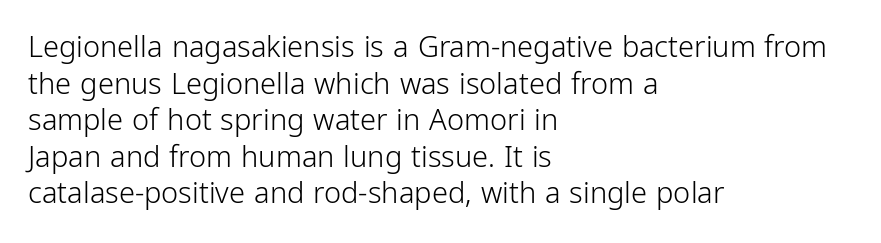
Q: Is the text bold? A: No.
Q: Is the text italic (slanted)? A: No, it is upright.
Q: Is the typeface a serif or a sans-serif typeface? A: Sans-serif.
Q: Is the text underlined? A: No.
Q: How is the paragraph aligned? A: Left-aligned.
Q: Is the spacing between letters normal or unusually wide? A: Normal.
Q: Is the spacing between lines tight, normal or loose? A: Normal.
Q: Width (condensed, normal, or wide)? A: Condensed.
Q: Stroke contrast? A: Low.
Q: x-height? A: Medium.
Q: Monospaced? A: No.
